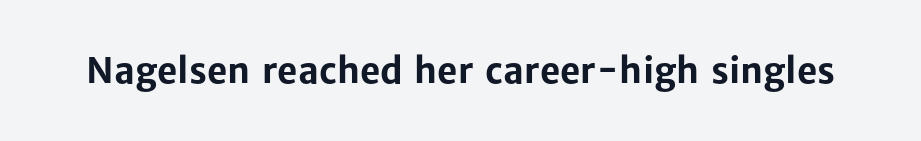
The image shows 35 px bold sans-serif type, upright; set normal letter spacing, not underlined; low stroke contrast and a medium x-height.
